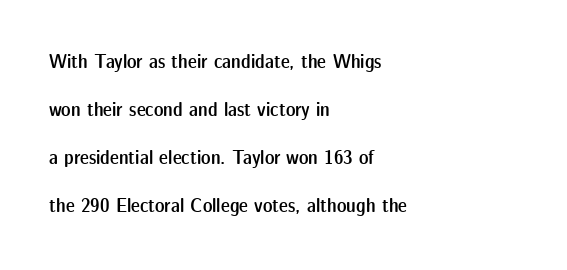
The image shows 20 px text type, upright; set left-aligned, loose line spacing (2.4x), normal letter spacing, not underlined.
